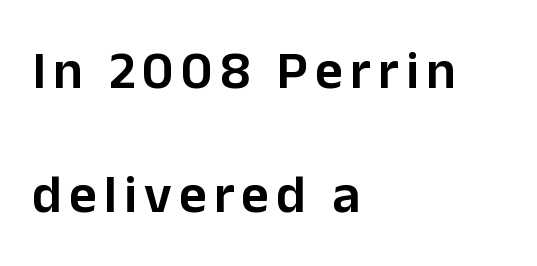
Q: Is the text bold? A: Semi-bold.
Q: Is the text italic (slanted)? A: No, it is upright.
Q: Is the typeface a serif or a sans-serif typeface? A: Sans-serif.
Q: Is the text underlined? A: No.
Q: How is the paragraph aligned? A: Left-aligned.
Q: Is the spacing between lines tight, normal or loose? A: Loose.
Q: Width (condensed, normal, or wide)? A: Normal.
Q: Stroke contrast? A: Low.
Q: x-height? A: Medium.
Q: Monospaced? A: No.
